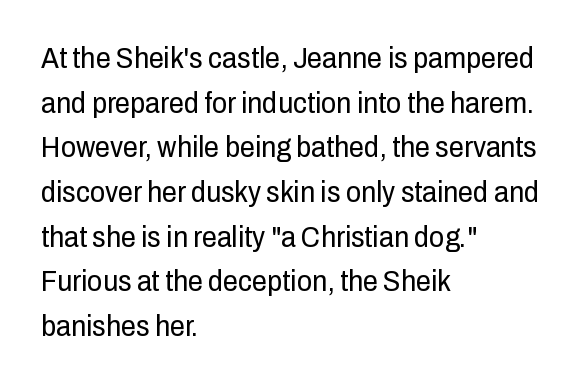
Q: Is the text bold? A: No.
Q: Is the text italic (slanted)? A: No, it is upright.
Q: Is the typeface a serif or a sans-serif typeface? A: Sans-serif.
Q: Is the text underlined? A: No.
Q: How is the paragraph aligned? A: Left-aligned.
Q: Is the spacing between letters normal or unusually wide? A: Normal.
Q: Is the spacing between lines tight, normal or loose? A: Normal.
Q: Width (condensed, normal, or wide)? A: Condensed.
Q: Stroke contrast? A: Low.
Q: x-height? A: Medium.
Q: Monospaced? A: No.
